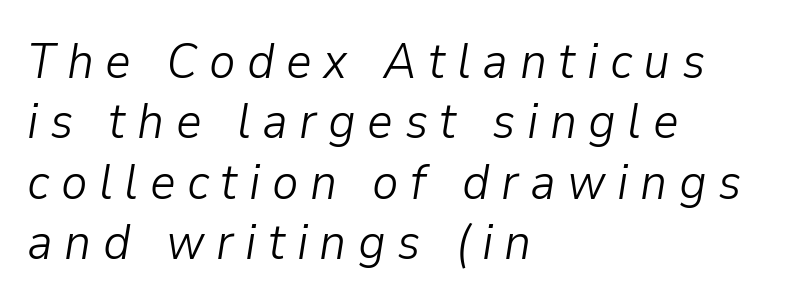
Q: Is the text bold? A: No.
Q: Is the text italic (slanted)? A: Yes, it leans right by about 9 degrees.
Q: Is the text underlined? A: No.
Q: How is the paragraph aligned? A: Left-aligned.
Q: Is the spacing between letters normal or unusually wide? A: Unusually wide.
Q: Width (condensed, normal, or wide)? A: Normal.
Q: Stroke contrast? A: Low.
Q: x-height? A: Medium.
Q: Monospaced? A: No.
